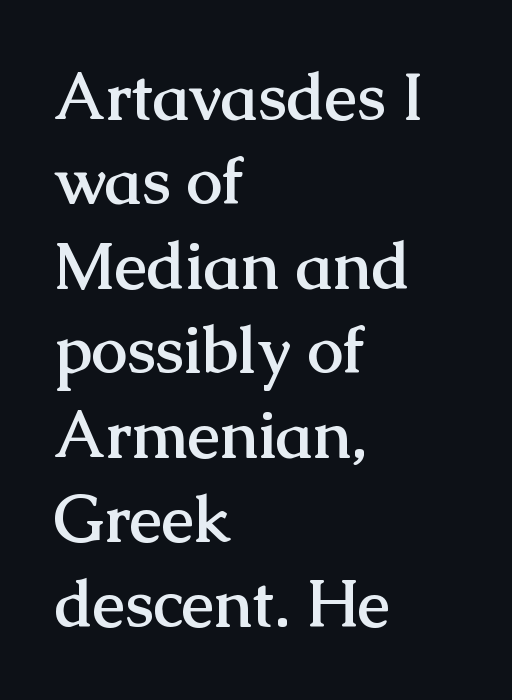
The image shows 65 px semibold serif type, upright; set left-aligned, normal line spacing (1.3x), normal letter spacing, not underlined; medium stroke contrast and a medium x-height.
